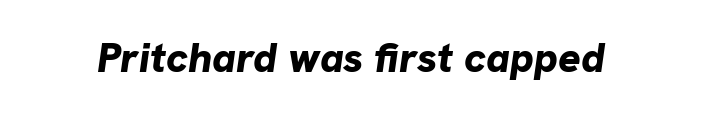
Lines of text with bare space underneath. Slanted lettering throughout. Weight check: bold — yes, fully. Caption: standard tracking, unaltered. Each letter keeps its own natural width here, so spacing adapts to shape.
